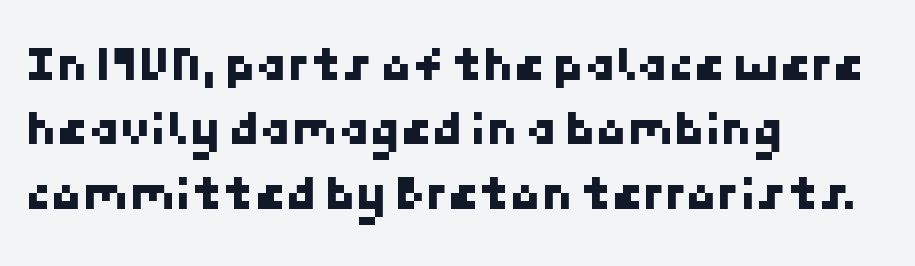
The image shows 50 px sans-serif type; set left-aligned, normal line spacing (1.29x), normal letter spacing, not underlined; low stroke contrast and a medium x-height.
